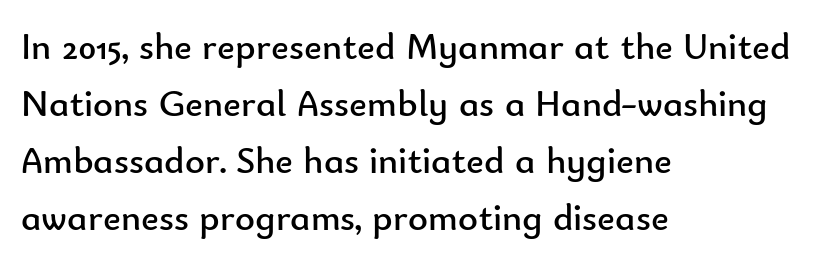
Q: Is the text bold? A: No.
Q: Is the text italic (slanted)? A: No, it is upright.
Q: Is the typeface a serif or a sans-serif typeface? A: Sans-serif.
Q: Is the text underlined? A: No.
Q: How is the paragraph aligned? A: Left-aligned.
Q: Is the spacing between letters normal or unusually wide? A: Normal.
Q: Is the spacing between lines tight, normal or loose? A: Normal.
Q: Width (condensed, normal, or wide)? A: Normal.
Q: Stroke contrast? A: Low.
Q: x-height? A: Small.
Q: Monospaced? A: No.
